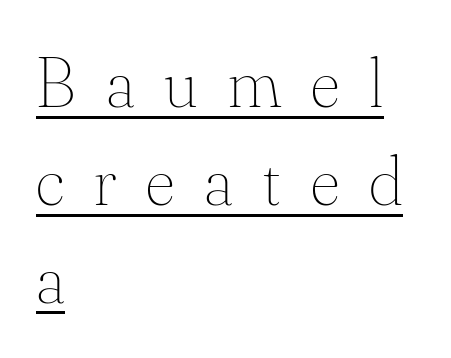
{"italic": "no", "bold": "no", "weight": "thin", "width": "normal", "stroke_contrast": "medium", "x_height": "small", "monospaced": "no", "underline": "yes", "align": "left", "line_spacing": "normal", "line_spacing_ratio": 1.36, "letter_spacing": "wide", "letter_spacing_em": 0.42, "glyph_px": 72}
